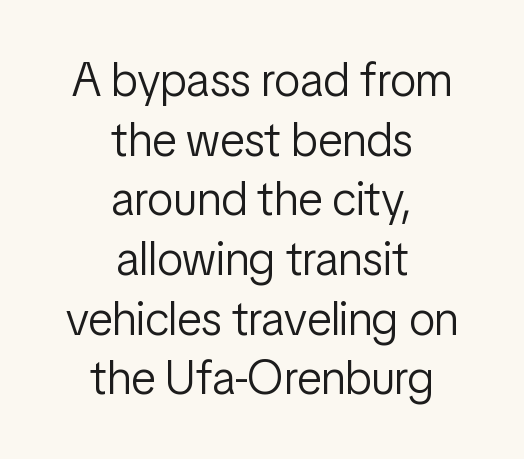
Q: Is the text bold? A: No.
Q: Is the text italic (slanted)? A: No, it is upright.
Q: Is the typeface a serif or a sans-serif typeface? A: Sans-serif.
Q: Is the text underlined? A: No.
Q: How is the paragraph aligned? A: Centered.
Q: Is the spacing between letters normal or unusually wide? A: Normal.
Q: Is the spacing between lines tight, normal or loose? A: Normal.
Q: Width (condensed, normal, or wide)? A: Condensed.
Q: Stroke contrast? A: Low.
Q: x-height? A: Medium.
Q: Monospaced? A: No.
